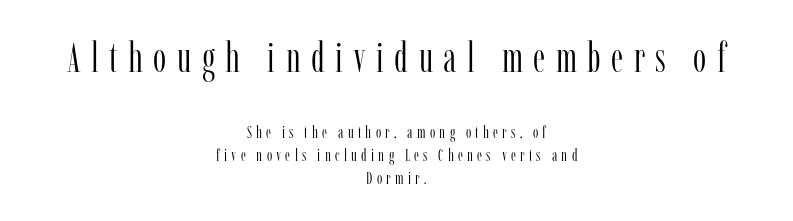
Here the glyphs are tracked loosely, breaking word shapes into spaced letters. The rendering positions every line midway between the sides. The designer left line spacing at the default. Observe the serifs anchoring each vertical stroke in this sample.
